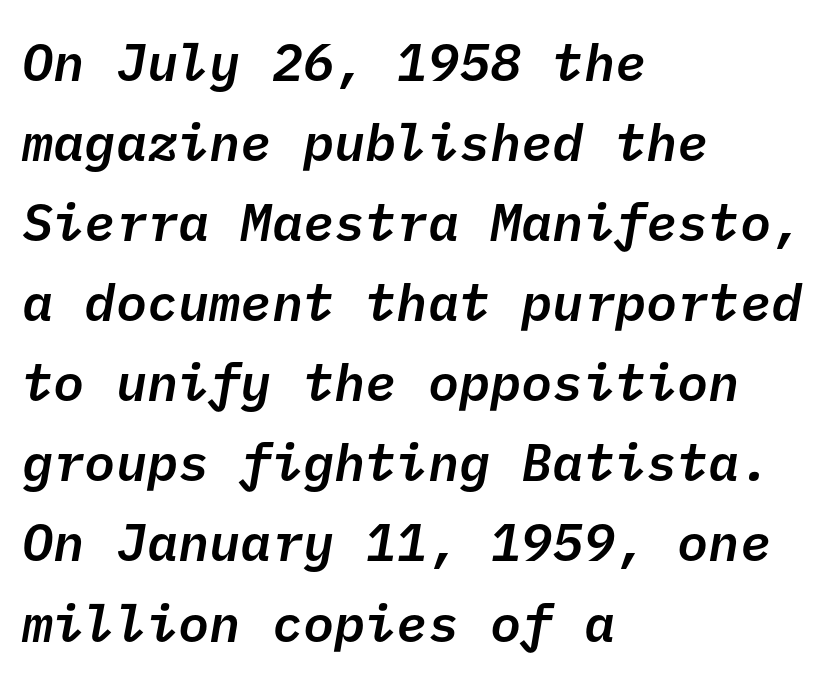
Q: Is the text bold? A: Semi-bold.
Q: Is the typeface a serif or a sans-serif typeface? A: Sans-serif.
Q: Is the text underlined? A: No.
Q: How is the paragraph aligned? A: Left-aligned.
Q: Is the spacing between letters normal or unusually wide? A: Normal.
Q: Is the spacing between lines tight, normal or loose? A: Normal.
Q: Width (condensed, normal, or wide)? A: Normal.
Q: Stroke contrast? A: Low.
Q: x-height? A: Medium.
